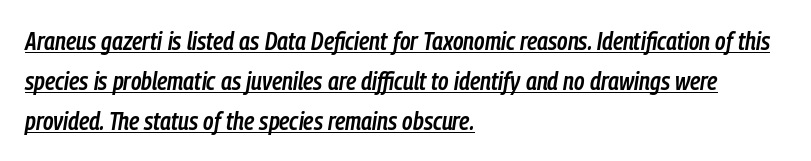
Q: Is the text bold? A: Semi-bold.
Q: Is the text italic (slanted)? A: Yes, it leans right by about 9 degrees.
Q: Is the text underlined? A: Yes.
Q: How is the paragraph aligned? A: Left-aligned.
Q: Is the spacing between letters normal or unusually wide? A: Normal.
Q: Is the spacing between lines tight, normal or loose? A: Normal.
